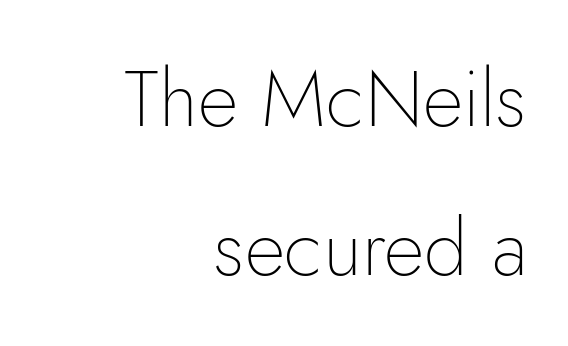
{"serif": "no", "italic": "no", "bold": "no", "weight": "thin", "width": "normal", "stroke_contrast": "low", "x_height": "small", "monospaced": "no", "underline": "no", "align": "right", "line_spacing_ratio": 1.88, "letter_spacing": "normal", "letter_spacing_em": 0.0, "glyph_px": 79}
